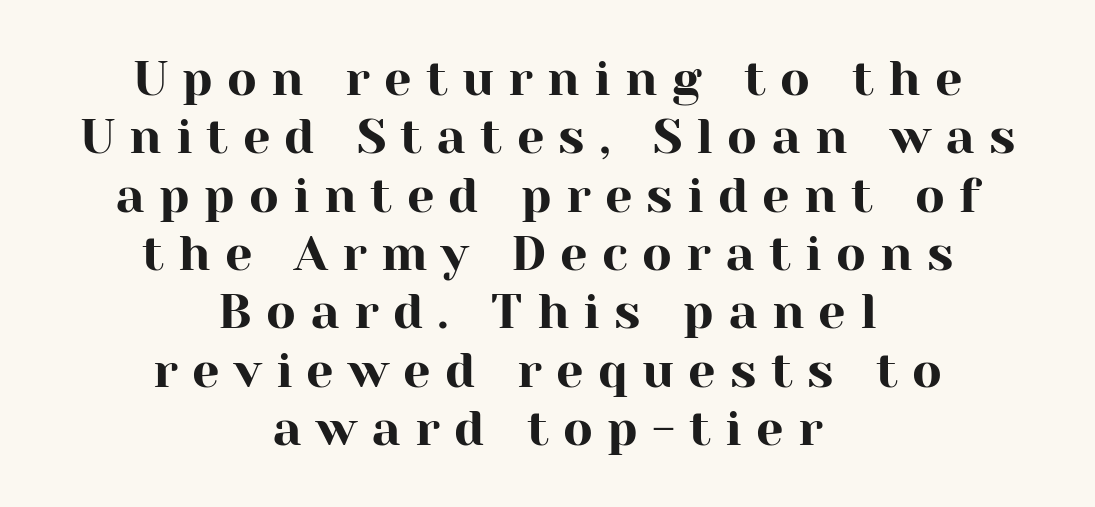
Q: Is the text italic (slanted)? A: No, it is upright.
Q: Is the typeface a serif or a sans-serif typeface? A: Serif.
Q: Is the text underlined? A: No.
Q: How is the paragraph aligned? A: Centered.
Q: Is the spacing between letters normal or unusually wide? A: Unusually wide.
Q: Width (condensed, normal, or wide)? A: Normal.
Q: Stroke contrast? A: High.
Q: x-height? A: Medium.
Q: Monospaced? A: No.
